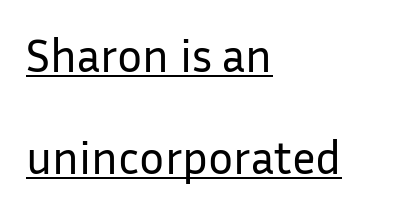
The image shows 47 px regular-weight sans-serif type, upright; set left-aligned, loose line spacing (2.16x), normal letter spacing, underlined; low stroke contrast and a medium x-height.
